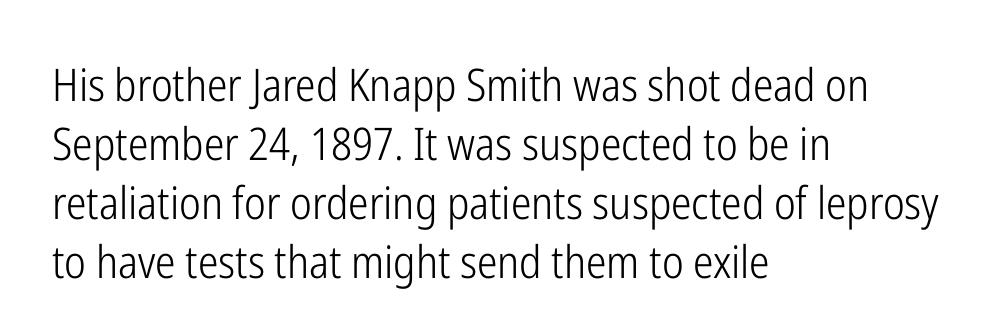
Q: Is the text bold? A: No.
Q: Is the text italic (slanted)? A: No, it is upright.
Q: Is the typeface a serif or a sans-serif typeface? A: Sans-serif.
Q: Is the text underlined? A: No.
Q: How is the paragraph aligned? A: Left-aligned.
Q: Is the spacing between letters normal or unusually wide? A: Normal.
Q: Is the spacing between lines tight, normal or loose? A: Normal.
Q: Width (condensed, normal, or wide)? A: Condensed.
Q: Stroke contrast? A: Low.
Q: x-height? A: Medium.
Q: Monospaced? A: No.
